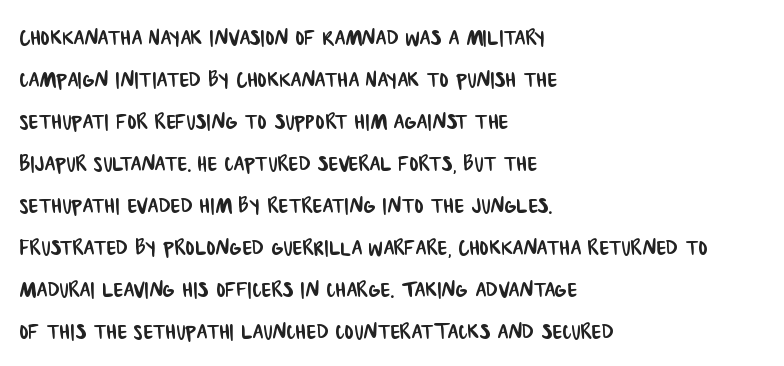
The image shows 28 px condensed sans-serif type; set left-aligned, normal line spacing (1.5x), normal letter spacing, not underlined; low stroke contrast and a large x-height.
